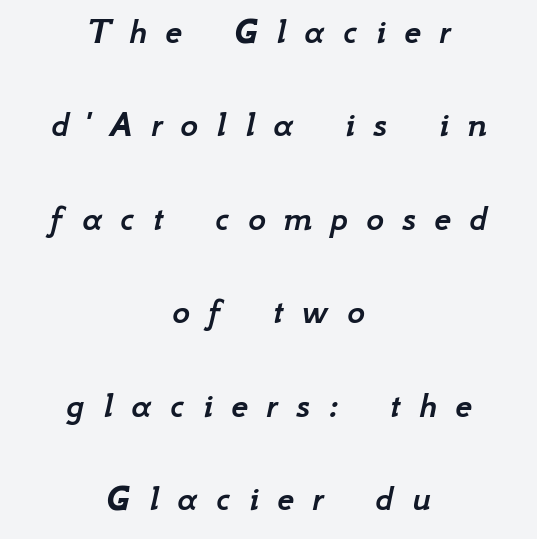
{"italic": "yes", "lean": "right", "slant_degrees": 12, "width": "normal", "stroke_contrast": "low", "x_height": "small", "monospaced": "no", "underline": "no", "align": "center", "line_spacing": "loose", "line_spacing_ratio": 2.46, "letter_spacing": "wide", "letter_spacing_em": 0.48, "glyph_px": 38}
